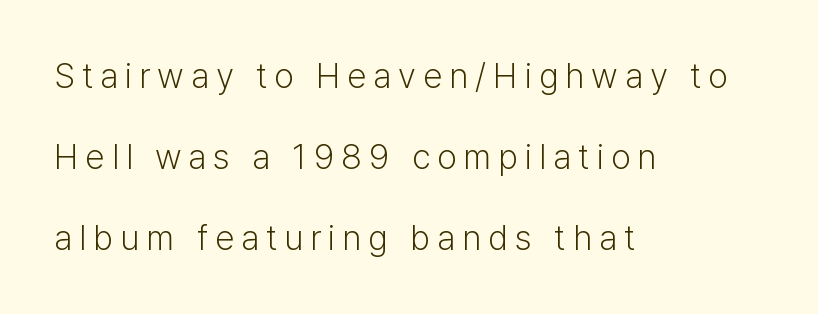
{"serif": "no", "italic": "no", "bold": "no", "weight": "light", "width": "normal", "stroke_contrast": "low", "x_height": "medium", "monospaced": "no", "underline": "no", "align": "left", "line_spacing": "loose", "line_spacing_ratio": 2.32, "letter_spacing": "wide", "letter_spacing_em": 0.2, "glyph_px": 35}
